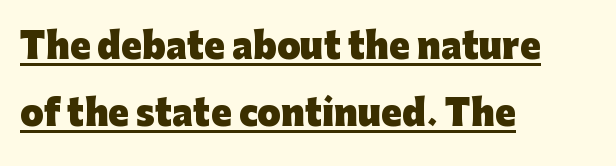
One-word summary of the alignment: left. Chunky letters — that's bold for sure. Loosely led — the rows are spread out. Ordinary non-slanted type is in use. Looks like regular typesetting: each glyph gets only the width it needs. Honestly, the underline is the first thing you notice here.
